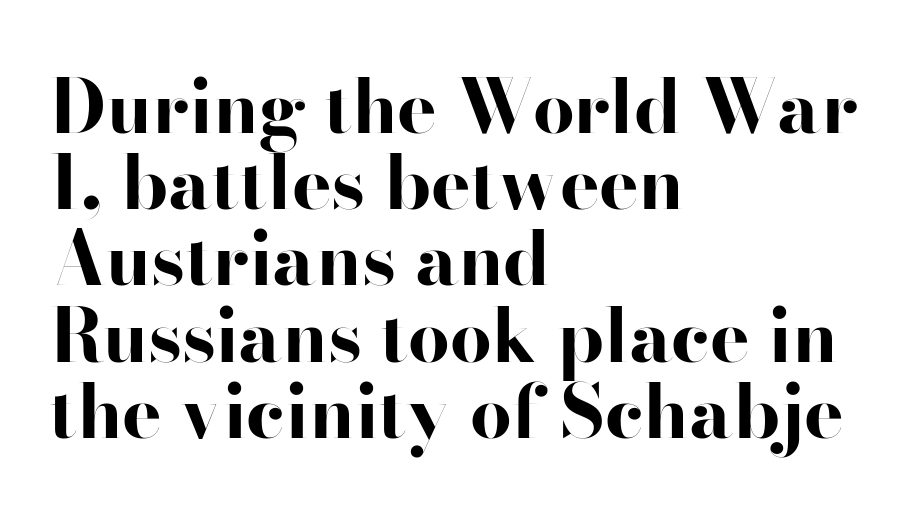
This sample has the flowing, uneven cadence of proportional lettering. Note: no serifs on the glyphs. Nope, not italic — everything's standing straight. The rendering uses a small line-height, squeezing the rows. Caption: multi-line text, flush left, ragged right. Heavy, bold letterforms.
